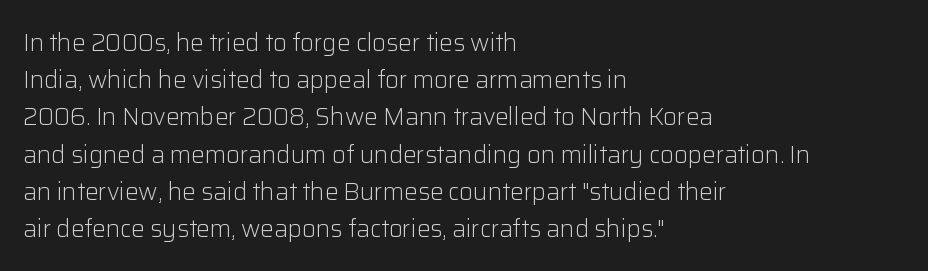
Q: Is the text bold? A: No.
Q: Is the text italic (slanted)? A: No, it is upright.
Q: Is the text underlined? A: No.
Q: How is the paragraph aligned? A: Left-aligned.
Q: Is the spacing between letters normal or unusually wide? A: Normal.
Q: Is the spacing between lines tight, normal or loose? A: Normal.
